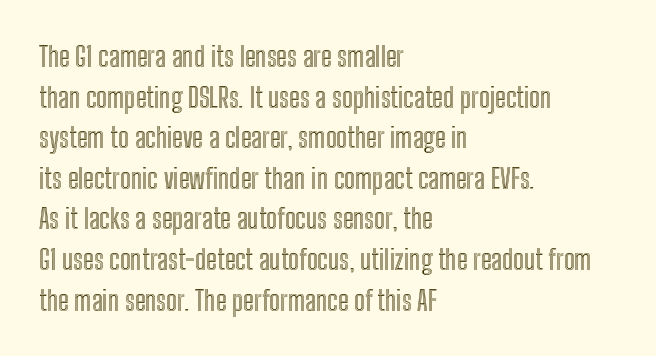
{"italic": "no", "width": "condensed", "x_height": "medium", "monospaced": "no", "underline": "no", "align": "left", "line_spacing": "normal", "line_spacing_ratio": 1.45, "letter_spacing": "normal", "letter_spacing_em": 0.0, "glyph_px": 28}
